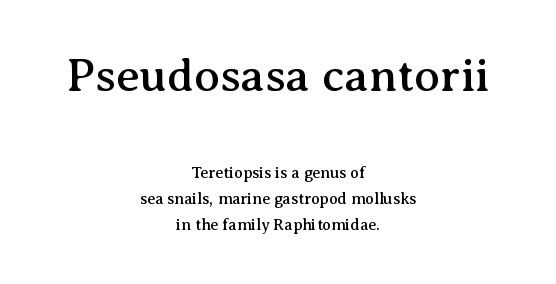
Q: Is the text italic (slanted)? A: No, it is upright.
Q: Is the typeface a serif or a sans-serif typeface? A: Serif.
Q: Is the text underlined? A: No.
Q: How is the paragraph aligned? A: Centered.
Q: Is the spacing between letters normal or unusually wide? A: Normal.
Q: Is the spacing between lines tight, normal or loose? A: Normal.
Q: Which block of text is set in a larger size, the first (top) or the second (bottom)? A: The first (top) one.
Q: Width (condensed, normal, or wide)? A: Normal.
Q: Stroke contrast? A: Medium.
Q: x-height? A: Medium.
Q: Monospaced? A: No.
